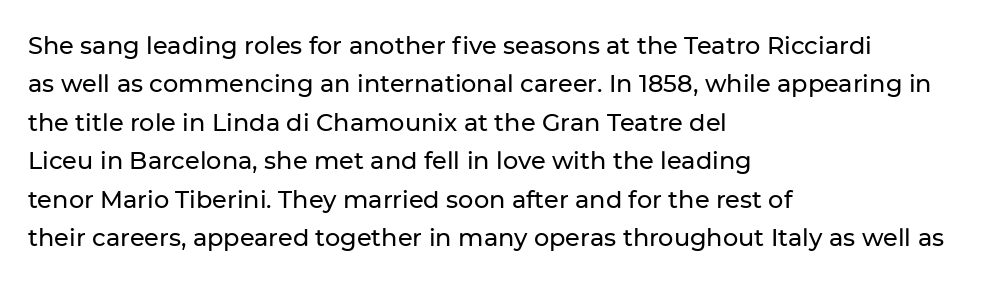
The image shows 24 px text type, upright; set left-aligned, normal line spacing (1.6x), normal letter spacing, not underlined.
